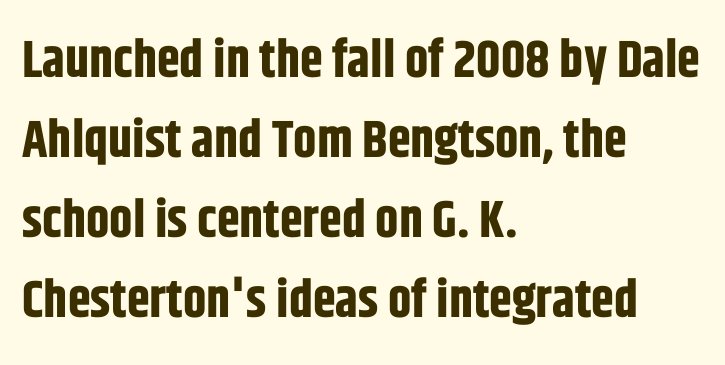
{"serif": "no", "italic": "no", "bold": "yes", "weight": "bold", "width": "condensed", "stroke_contrast": "low", "x_height": "large", "monospaced": "no", "underline": "no", "align": "left", "line_spacing": "normal", "line_spacing_ratio": 1.54, "letter_spacing": "normal", "letter_spacing_em": 0.0, "glyph_px": 52}
